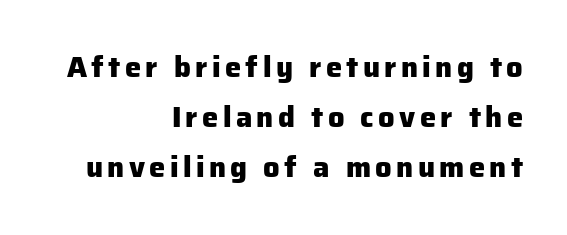
Q: Is the text bold? A: Yes.
Q: Is the text italic (slanted)? A: No, it is upright.
Q: Is the typeface a serif or a sans-serif typeface? A: Sans-serif.
Q: Is the text underlined? A: No.
Q: How is the paragraph aligned? A: Right-aligned.
Q: Width (condensed, normal, or wide)? A: Normal.
Q: Stroke contrast? A: Low.
Q: x-height? A: Medium.
Q: Monospaced? A: No.
